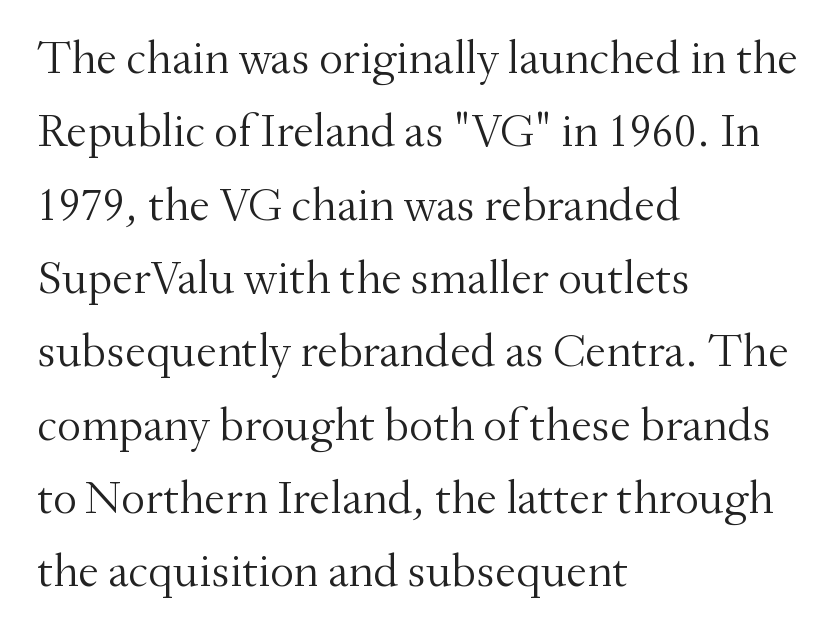
This sample has the flowing, uneven cadence of proportional lettering. No chunkiness to these letters — they're not bold. The baseline area is clear. The rag falls on the right side of this text block.
